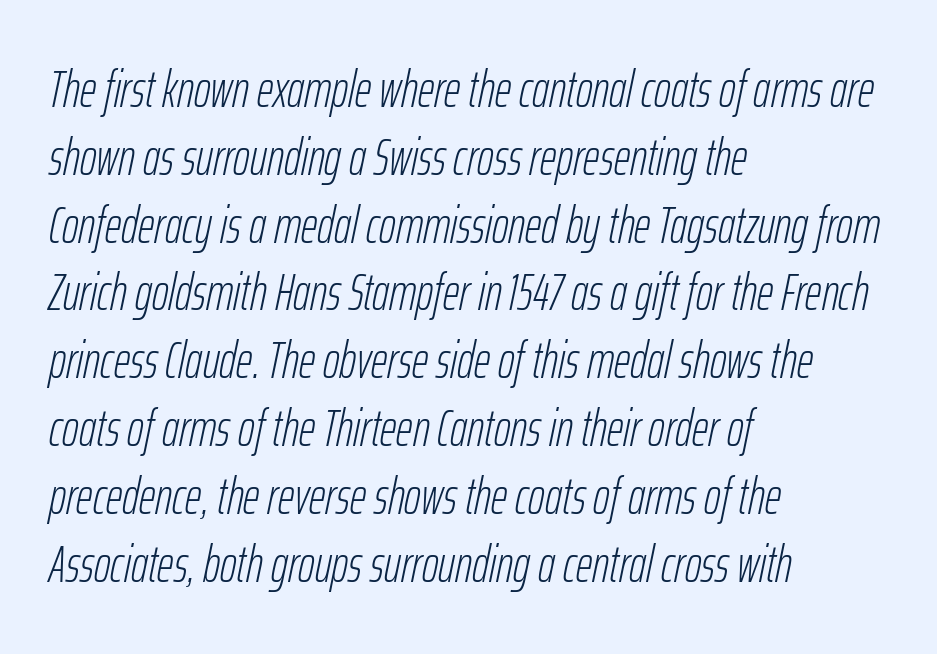
Q: Is the text bold? A: No.
Q: Is the text italic (slanted)? A: Yes, it leans right by about 12 degrees.
Q: Is the text underlined? A: No.
Q: How is the paragraph aligned? A: Left-aligned.
Q: Is the spacing between letters normal or unusually wide? A: Normal.
Q: Is the spacing between lines tight, normal or loose? A: Normal.
Q: Width (condensed, normal, or wide)? A: Condensed.
Q: Stroke contrast? A: Low.
Q: x-height? A: Medium.
Q: Monospaced? A: No.
